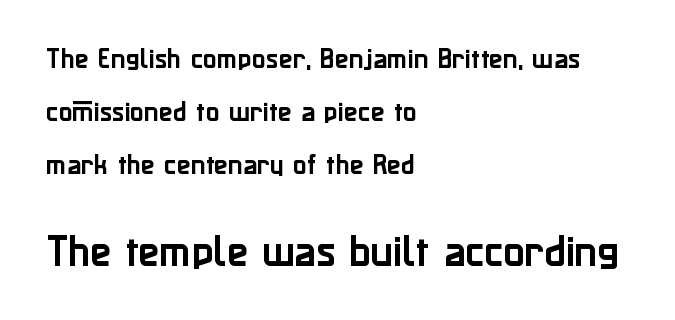
{"serif": "no", "italic": "no", "width": "normal", "stroke_contrast": "low", "x_height": "medium", "monospaced": "no", "underline": "no", "align": "left", "line_spacing": "loose", "line_spacing_ratio": 2.31, "letter_spacing": "normal", "letter_spacing_em": 0.0, "larger_block": "second", "size_ratio": 1.52, "glyph_px": 35}
